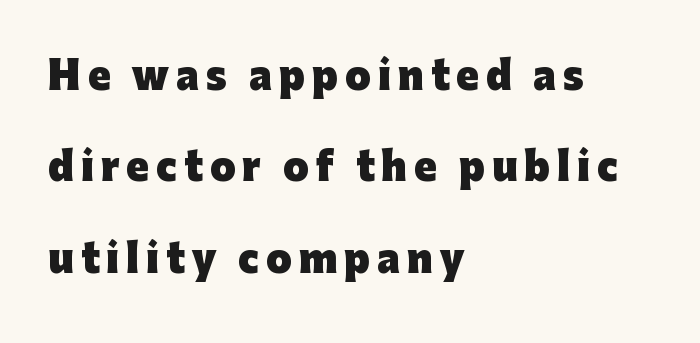
Q: Is the text bold? A: Yes.
Q: Is the text italic (slanted)? A: No, it is upright.
Q: Is the typeface a serif or a sans-serif typeface? A: Sans-serif.
Q: Is the text underlined? A: No.
Q: How is the paragraph aligned? A: Left-aligned.
Q: Is the spacing between lines tight, normal or loose? A: Loose.
Q: Width (condensed, normal, or wide)? A: Normal.
Q: Stroke contrast? A: Low.
Q: x-height? A: Medium.
Q: Monospaced? A: No.
